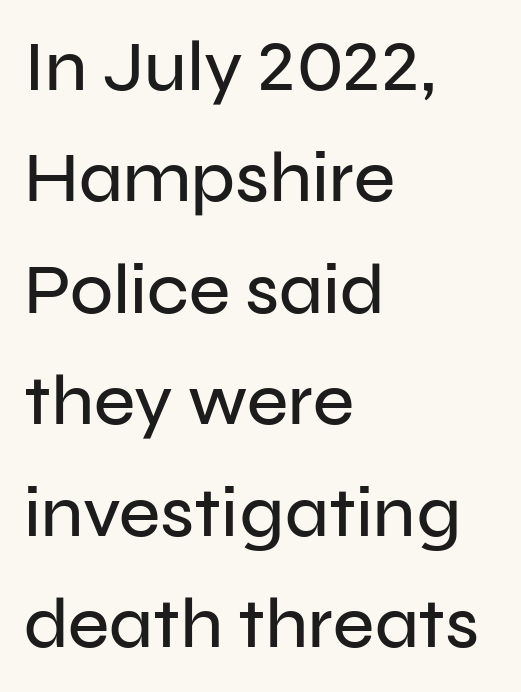
{"serif": "no", "italic": "no", "width": "normal", "stroke_contrast": "low", "x_height": "medium", "monospaced": "no", "underline": "no", "align": "left", "line_spacing": "normal", "line_spacing_ratio": 1.57, "letter_spacing": "normal", "letter_spacing_em": 0.0, "glyph_px": 71}
